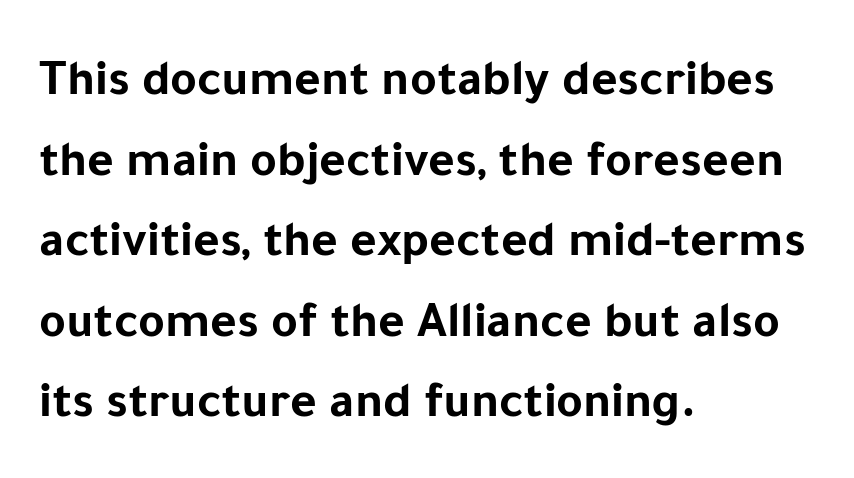
Letters rest on an invisible, unmarked baseline. How heavy is the stroke? Heavy — this is a bold. Line starts are locked; line ends wander. The letters advance in unequal steps, a hallmark of proportional type.
